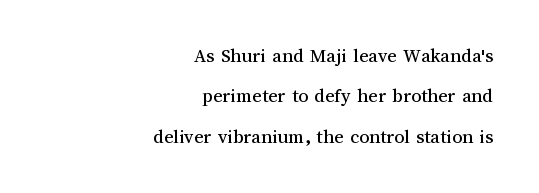
The image shows 20 px text type, upright; set right-aligned, loose line spacing (2.02x), normal letter spacing, not underlined.
